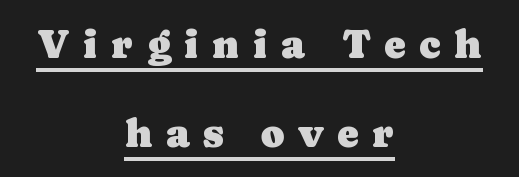
{"serif": "yes", "italic": "no", "width": "normal", "stroke_contrast": "low", "x_height": "medium", "monospaced": "no", "underline": "yes", "align": "center", "line_spacing": "loose", "line_spacing_ratio": 2.17, "letter_spacing": "wide", "letter_spacing_em": 0.33, "glyph_px": 41}
